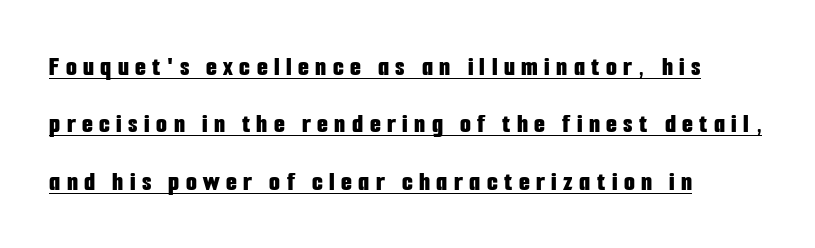
The image shows 28 px bold, condensed sans-serif type, upright; set left-aligned, loose line spacing (2.05x), unusually wide letter spacing (+0.23 em), underlined; low stroke contrast and a medium x-height.
